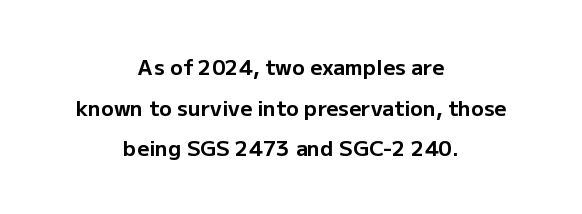
Tracking here is standard; glyphs follow each other at the usual distance. In CSS terms this would be text-align: center. Rule under the text: the space is simply empty. If you measured baseline to baseline, you'd find a long distance. Upright lettering throughout.
